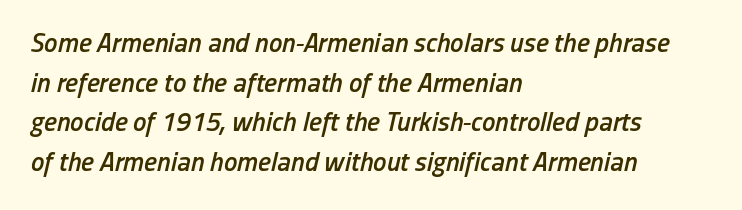
{"italic": "yes", "lean": "right", "slant_degrees": 13, "bold": "semi", "underline": "no", "align": "left", "line_spacing": "normal", "line_spacing_ratio": 1.47, "letter_spacing": "normal", "letter_spacing_em": 0.0, "glyph_px": 27}
